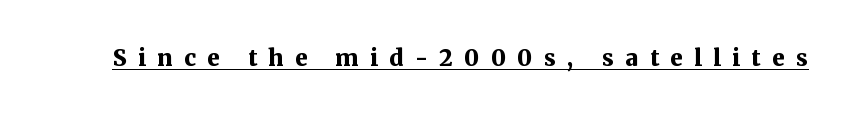
{"italic": "no", "bold": "yes", "underline": "yes", "letter_spacing": "wide", "letter_spacing_em": 0.49, "glyph_px": 23}
